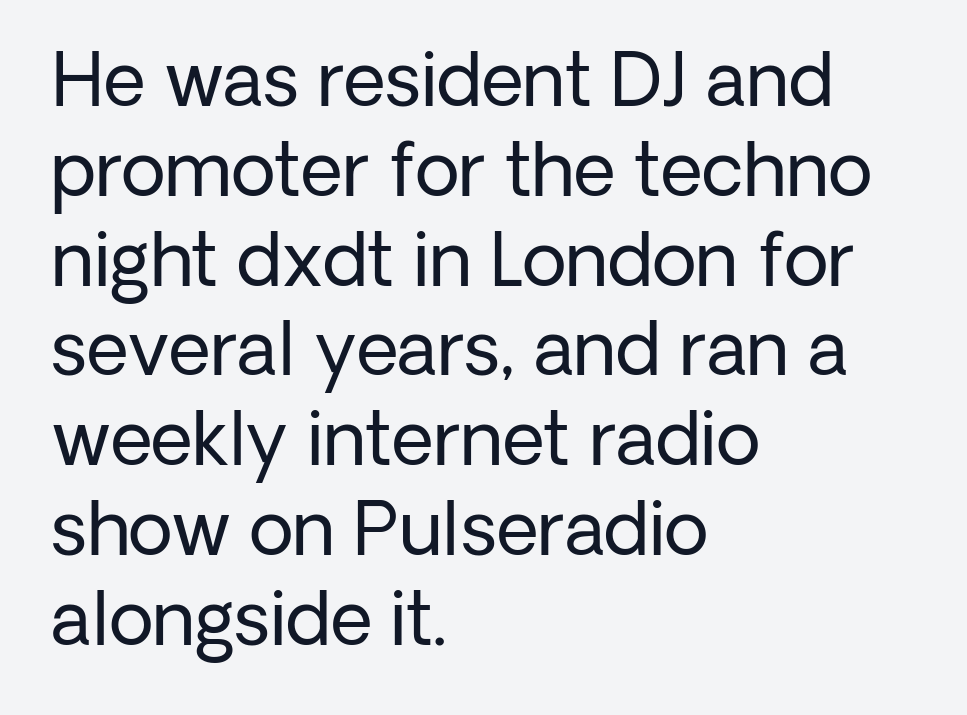
Quick note: underline off. On a weight scale, this lands at 450 or below. Here the designer chose a conventional face with non-uniform glyph widths. Each word holds together tightly as a unit, with standard inter-letter gaps.
